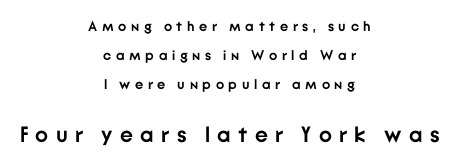
The image shows 22 px bold type, upright; set centered, loose line spacing (2.07x), unusually wide letter spacing (+0.33 em), not underlined; the second (bottom) block is 1.57x larger.
